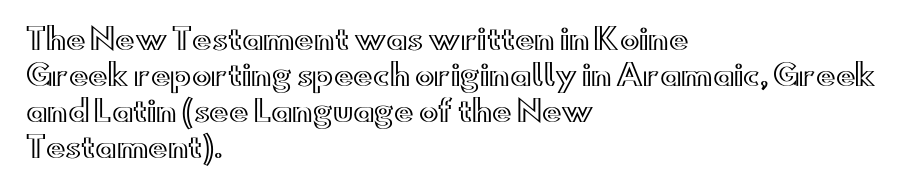
A typesetter would call this zero additional tracking. These lines stack with their left ends in a neat column. You could not count columns in this text — the font is proportionally spaced. Clear beneath every line of the passage. Style check: upright.
